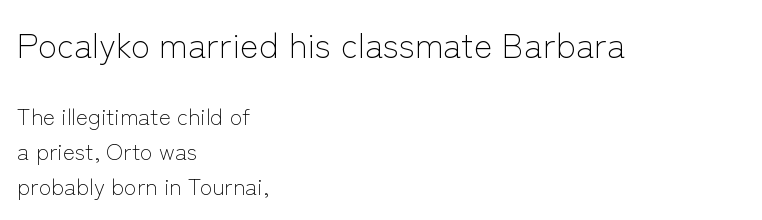
Vertical stems look standard width or narrower in stroke. Teacher's note: observe the even left margin — that is flush-left alignment. Is there much room between lines? A standard amount, neither cramped nor airy. Plain, unruled lines of type.
